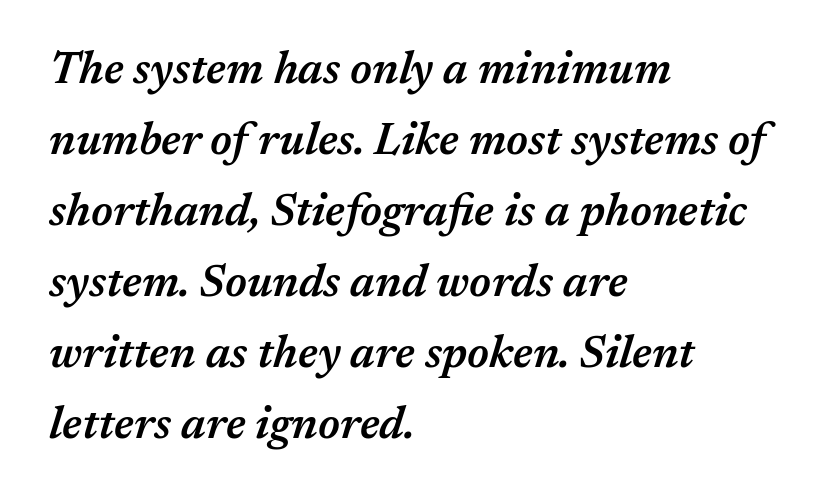
{"italic": "yes", "lean": "right", "slant_degrees": 17, "bold": "semi", "weight": "semibold", "width": "normal", "stroke_contrast": "medium", "x_height": "medium", "monospaced": "no", "underline": "no", "align": "left", "line_spacing": "normal", "line_spacing_ratio": 1.58, "letter_spacing": "normal", "letter_spacing_em": 0.0, "glyph_px": 45}
